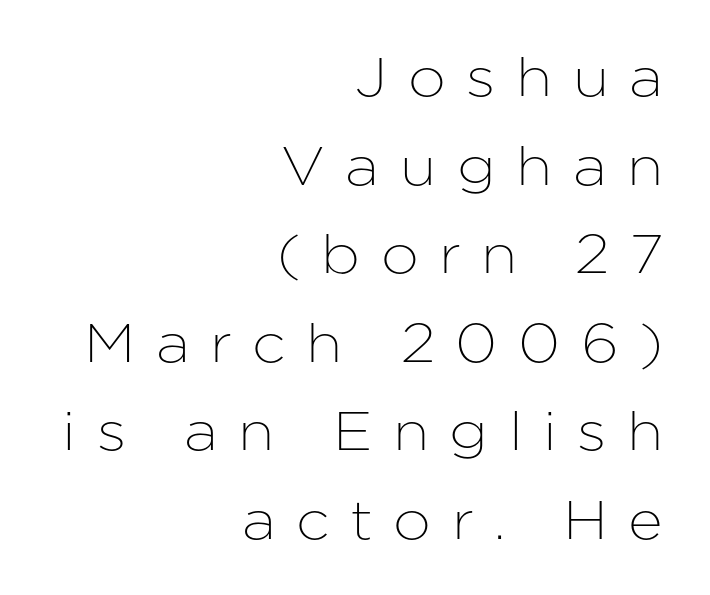
The image shows 54 px sans-serif type, upright; set right-aligned, normal line spacing (1.64x), unusually wide letter spacing (+0.38 em), not underlined; low stroke contrast and a medium x-height.
